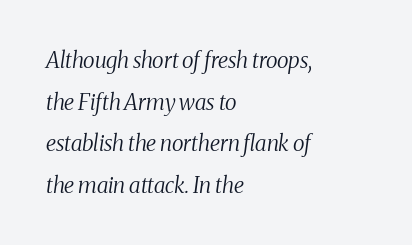
The image shows 22 px text type, italic (leaning right); set left-aligned, line spacing 1.89x, normal letter spacing, not underlined.
